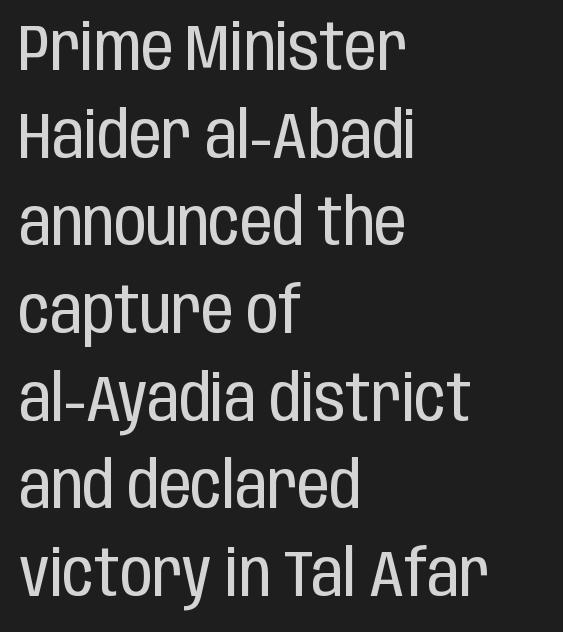
Looks like regular typesetting: each glyph gets only the width it needs. What stands out about the letter spacing? Nothing — it is the standard amount. Rule under the text: the space is simply empty. The face used here is a sans, in the tradition of grotesques and geometrics. The typesetting does not lean heavy: it is not bold. The rendering anchors every line to the left-hand side.
